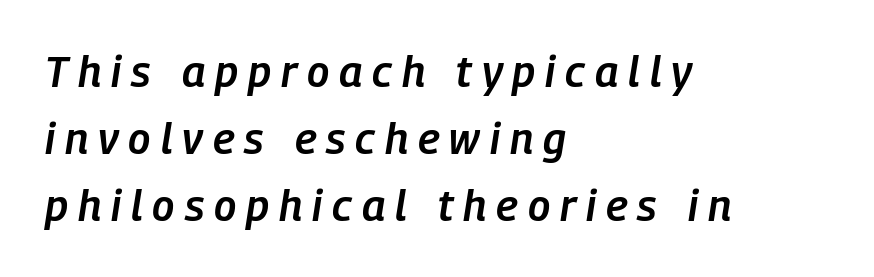
{"italic": "yes", "lean": "right", "slant_degrees": 9, "bold": "semi", "weight": "semibold", "width": "condensed", "stroke_contrast": "low", "x_height": "medium", "monospaced": "no", "underline": "no", "align": "left", "line_spacing": "normal", "line_spacing_ratio": 1.56, "letter_spacing": "wide", "letter_spacing_em": 0.23, "glyph_px": 43}
